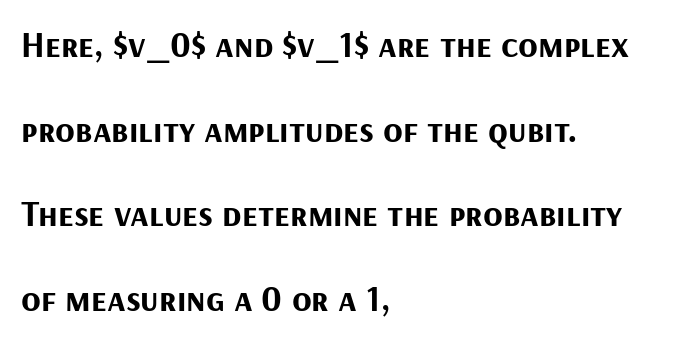
The letters carry no serifs — their stems end cleanly without finishing strokes. Is there much room between lines? Yes — plenty of vertical air separates them. Each letter keeps its own natural width here, so spacing adapts to shape. Decoration check: the copy has no underline.
